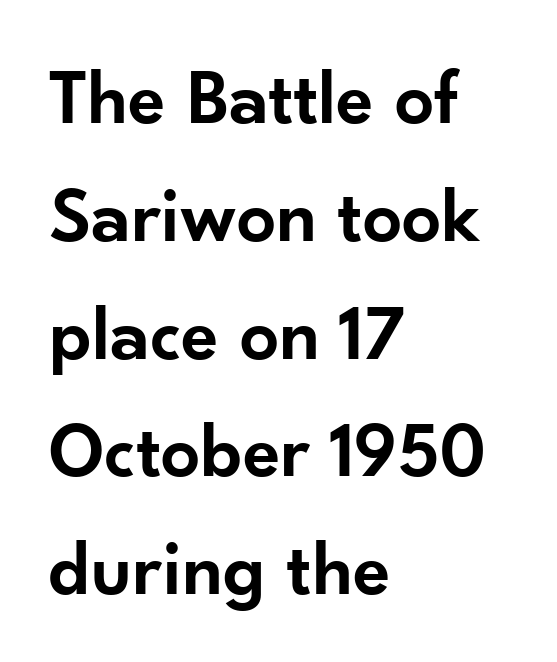
The image shows 78 px semibold sans-serif type, upright; set left-aligned, normal line spacing (1.51x), normal letter spacing, not underlined; low stroke contrast and a small x-height.
